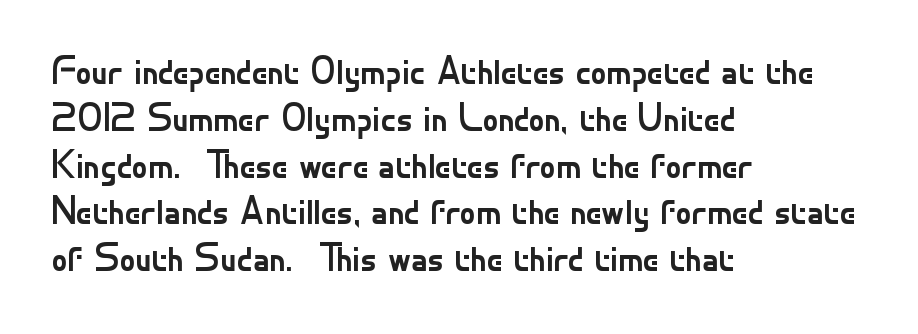
Q: Is the text bold? A: No.
Q: Is the text italic (slanted)? A: No, it is upright.
Q: Is the typeface a serif or a sans-serif typeface? A: Sans-serif.
Q: Is the text underlined? A: No.
Q: How is the paragraph aligned? A: Left-aligned.
Q: Is the spacing between letters normal or unusually wide? A: Normal.
Q: Width (condensed, normal, or wide)? A: Normal.
Q: Stroke contrast? A: Low.
Q: x-height? A: Small.
Q: Monospaced? A: No.
